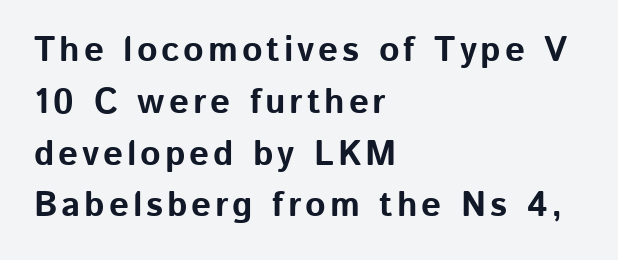
The rendering uses natural spacing where letterforms have individual widths. Does the weight exceed regular? Yes, all the way to bold. Quick note: interline space is typical. The foot of each line stays bare and open. In CSS terms this would be text-align: left.
